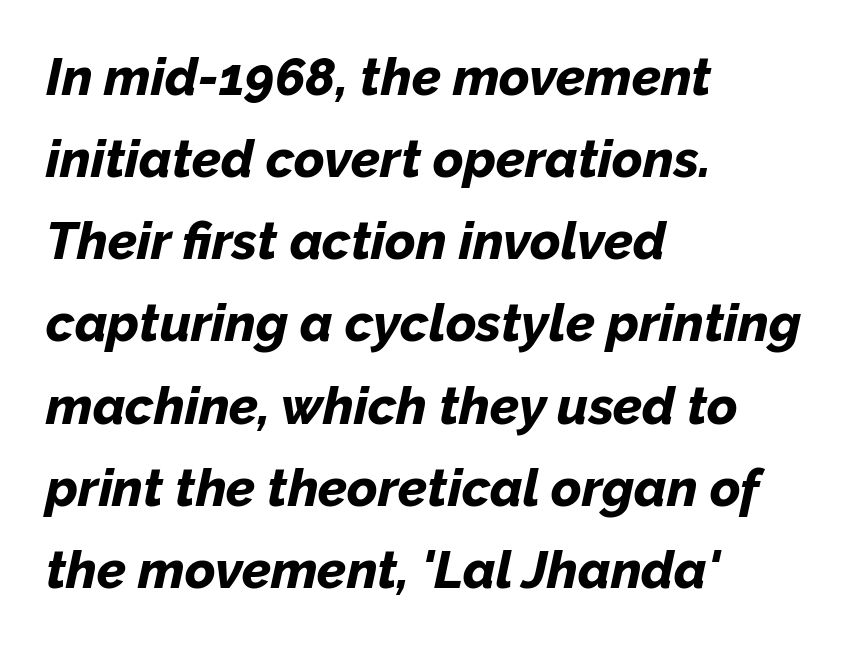
The passage shown is typed in a proportional face where columns would drift. Does the weight exceed regular? Yes, all the way to bold. The designer left line spacing at the default. The gaps between neighbouring characters are ordinary and unremarkable. Italic: yes, the glyphs are oblique.
